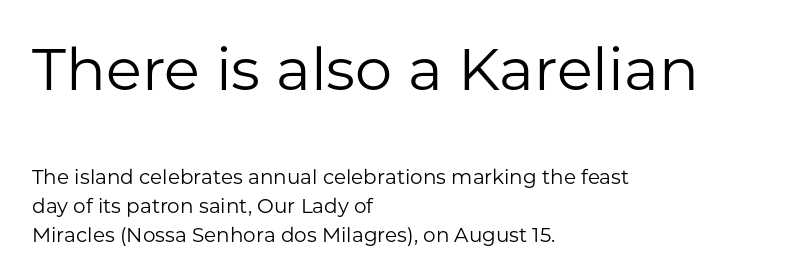
No feet cap the strokes, marking this as sans-serif type. Letters rest on an invisible, unmarked baseline. Think of a printed novel: that variable character pitch is what you see here. Heaviness? Minimal to ordinary, like unemphasized prose.
